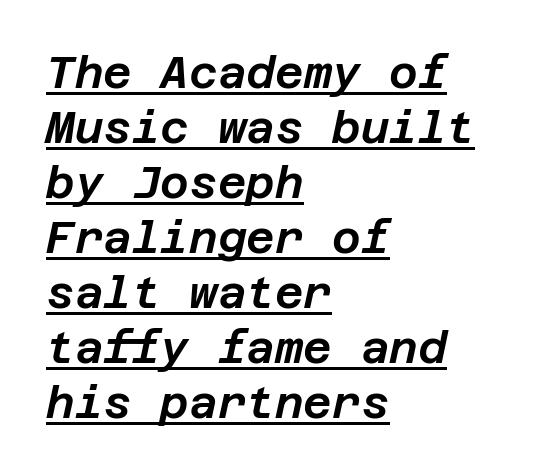
The image shows 44 px text type, italic (leaning right); set left-aligned, normal line spacing (1.25x), normal letter spacing, underlined; low stroke contrast and a large x-height.
